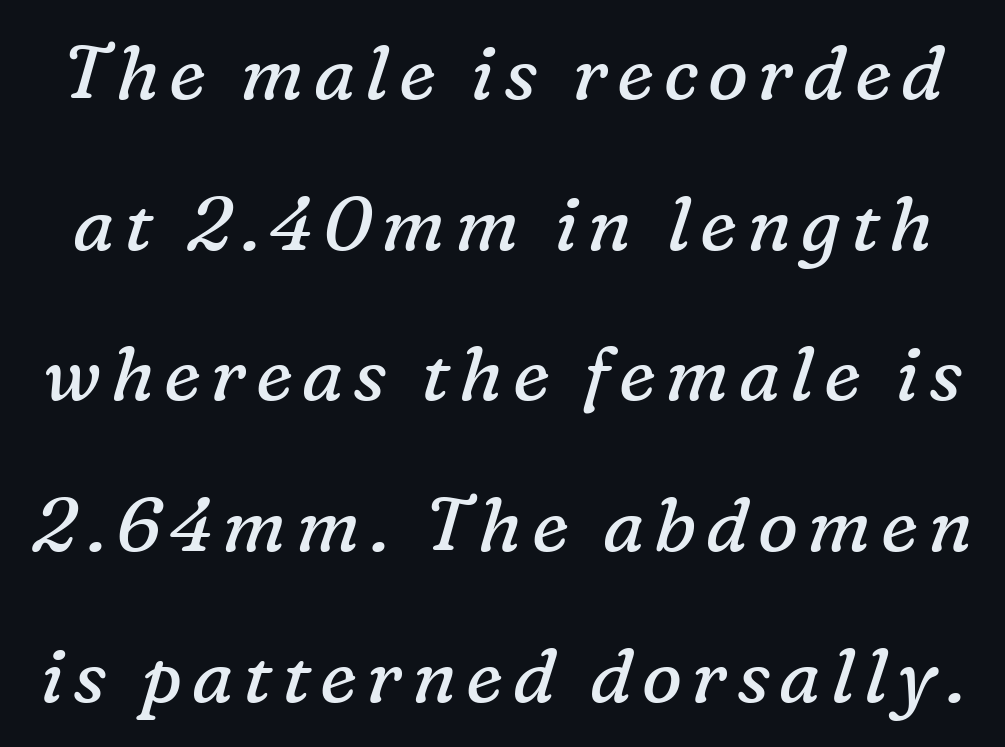
Think standard paragraph weight, or any step lighter than that. A typesetter would call this proportional, since set widths differ per character. Loosely led — the rows are spread out. Compared with ordinary roman type, these characters are visibly tilted.
